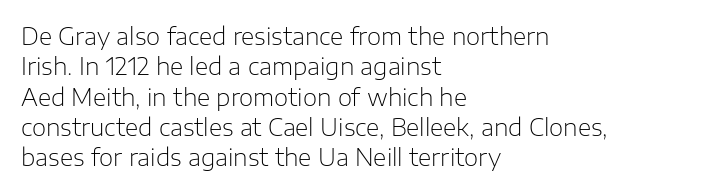
The space directly below the letters is spotless. Caption: standard tracking, unaltered. Vertically, the passage feels balanced, rows spaced as you'd expect. Does the lettering tilt? It doesn't — this is upright.
